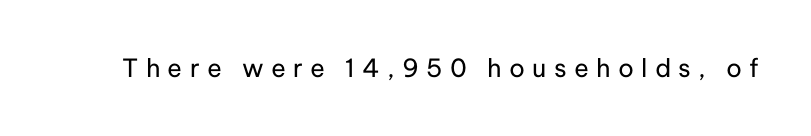
Q: Is the text bold? A: No.
Q: Is the text italic (slanted)? A: No, it is upright.
Q: Is the text underlined? A: No.
Q: Is the spacing between letters normal or unusually wide? A: Unusually wide.
